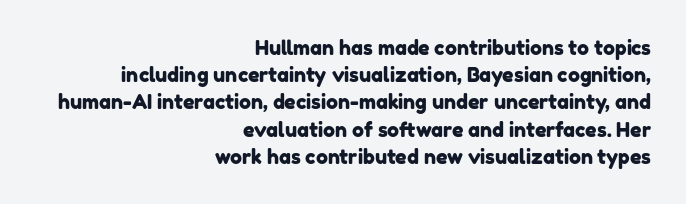
The image shows 20 px text type; set right-aligned, normal line spacing (1.36x), normal letter spacing, not underlined.
